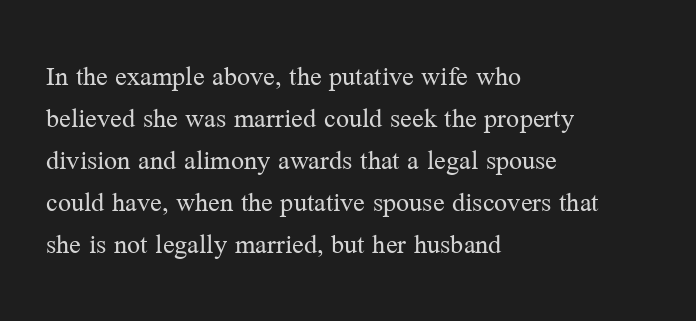
Q: Is the text bold? A: No.
Q: Is the text italic (slanted)? A: No, it is upright.
Q: Is the typeface a serif or a sans-serif typeface? A: Serif.
Q: Is the text underlined? A: No.
Q: How is the paragraph aligned? A: Left-aligned.
Q: Is the spacing between letters normal or unusually wide? A: Normal.
Q: Is the spacing between lines tight, normal or loose? A: Normal.
Q: Width (condensed, normal, or wide)? A: Normal.
Q: Stroke contrast? A: Medium.
Q: x-height? A: Medium.
Q: Monospaced? A: No.
